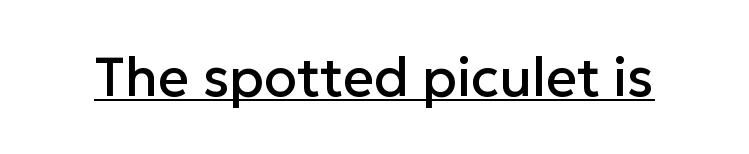
What stands out about the letter spacing? Nothing — it is the standard amount. You could not count columns in this text — the font is proportionally spaced. A roman cut, with each character standing at attention. Emphasis is given by a line drawn under the lettering.
